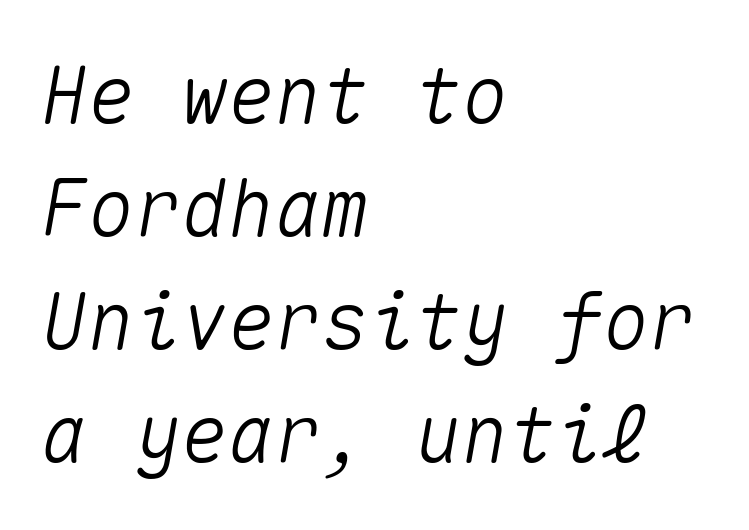
The image shows 78 px text type, italic (leaning right), monospaced; set left-aligned, normal line spacing (1.45x), normal letter spacing, not underlined; medium stroke contrast and a medium x-height.
